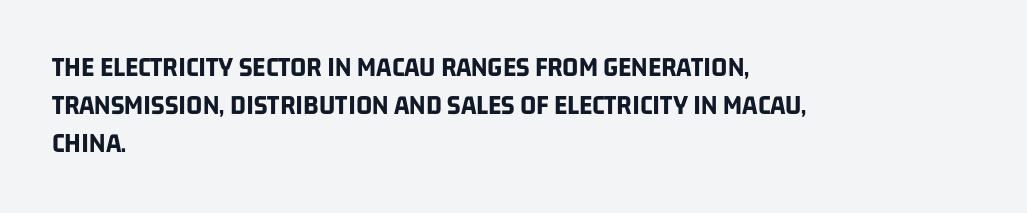
Q: Is the text bold? A: Yes.
Q: Is the typeface a serif or a sans-serif typeface? A: Sans-serif.
Q: Is the text underlined? A: No.
Q: How is the paragraph aligned? A: Left-aligned.
Q: Is the spacing between letters normal or unusually wide? A: Normal.
Q: Is the spacing between lines tight, normal or loose? A: Normal.
Q: Width (condensed, normal, or wide)? A: Condensed.
Q: Stroke contrast? A: Low.
Q: x-height? A: Large.
Q: Monospaced? A: No.
